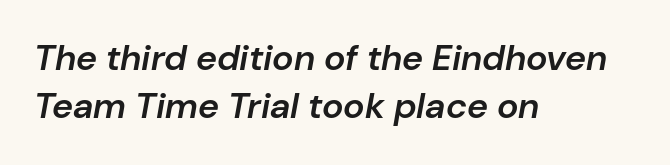
The image shows 36 px semibold type, italic (leaning right); set left-aligned, normal line spacing (1.34x), normal letter spacing, not underlined; low stroke contrast and a medium x-height.
